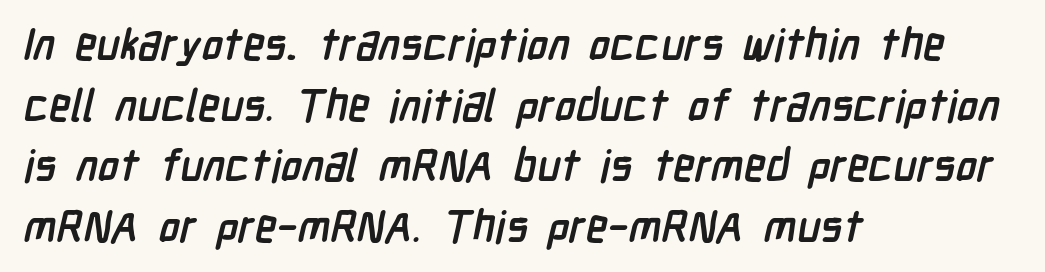
No word sits above an underline. Summary of weight: heavy, a full bold. Left-aligned paragraph, ragged on the right. Caption: standard tracking, unaltered. Is this a fixed-width face? No — the glyphs have proportional, varying widths.
